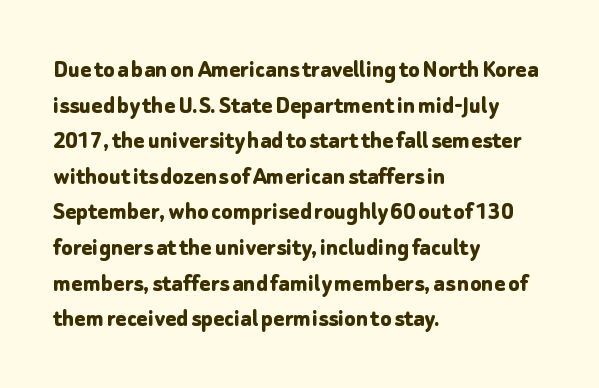
The image shows 26 px bold type, upright; set left-aligned, normal line spacing (1.37x), normal letter spacing, not underlined.
